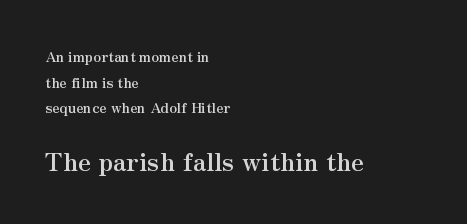
Q: Is the text bold? A: Yes.
Q: Is the text italic (slanted)? A: No, it is upright.
Q: Is the text underlined? A: No.
Q: How is the paragraph aligned? A: Left-aligned.
Q: Is the spacing between letters normal or unusually wide? A: Normal.
Q: Which block of text is set in a larger size, the first (top) or the second (bottom)? A: The second (bottom) one.
